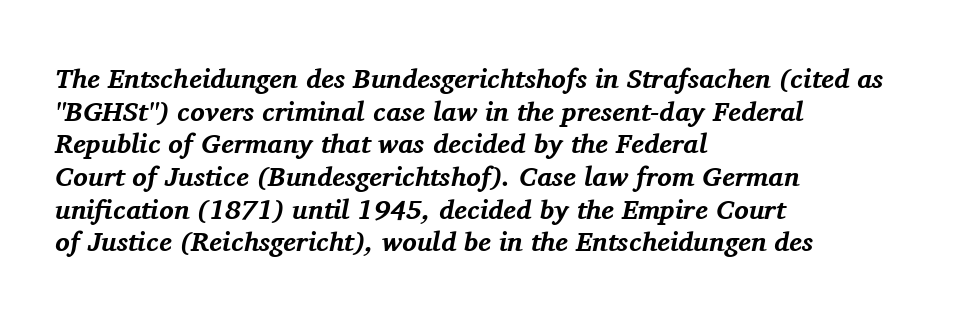
Q: Is the text bold? A: Yes.
Q: Is the text italic (slanted)? A: Yes, it leans right by about 11 degrees.
Q: Is the text underlined? A: No.
Q: How is the paragraph aligned? A: Left-aligned.
Q: Is the spacing between letters normal or unusually wide? A: Normal.
